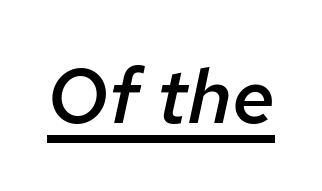
The image shows 77 px semibold type, italic (leaning right); set normal letter spacing, underlined; low stroke contrast and a medium x-height.
